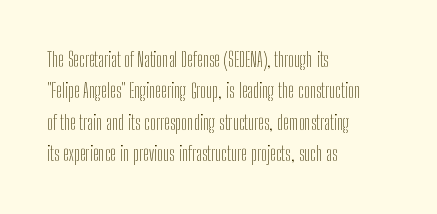
The image shows 20 px text type, upright; set left-aligned, normal line spacing (1.57x), normal letter spacing, not underlined.
